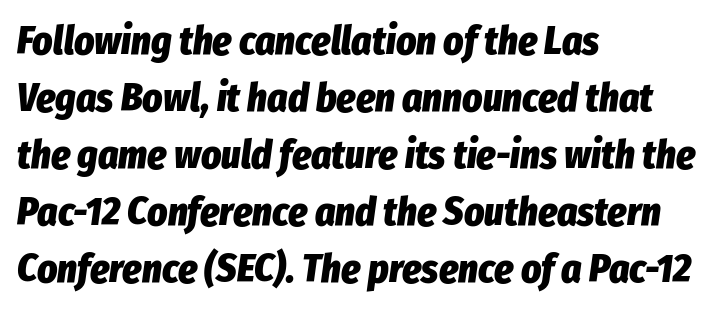
Q: Is the text bold? A: Yes.
Q: Is the text italic (slanted)? A: Yes, it leans right by about 8 degrees.
Q: Is the text underlined? A: No.
Q: How is the paragraph aligned? A: Left-aligned.
Q: Is the spacing between letters normal or unusually wide? A: Normal.
Q: Is the spacing between lines tight, normal or loose? A: Normal.
Q: Width (condensed, normal, or wide)? A: Condensed.
Q: Stroke contrast? A: Low.
Q: x-height? A: Medium.
Q: Monospaced? A: No.
